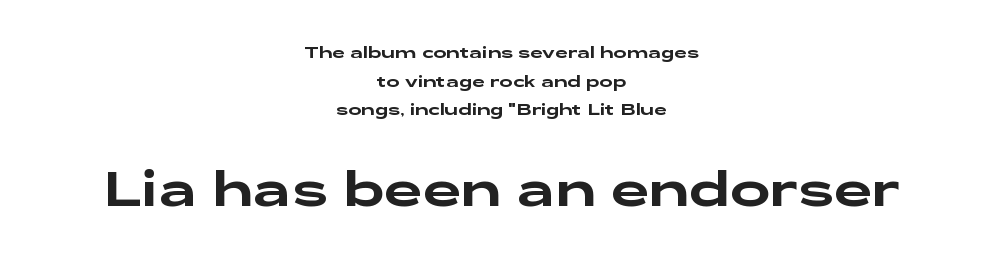
The image shows 48 px wide sans-serif type, upright; set centered, line spacing 1.79x, normal letter spacing, not underlined; the second (bottom) block is 3.0x larger; low stroke contrast and a medium x-height.
